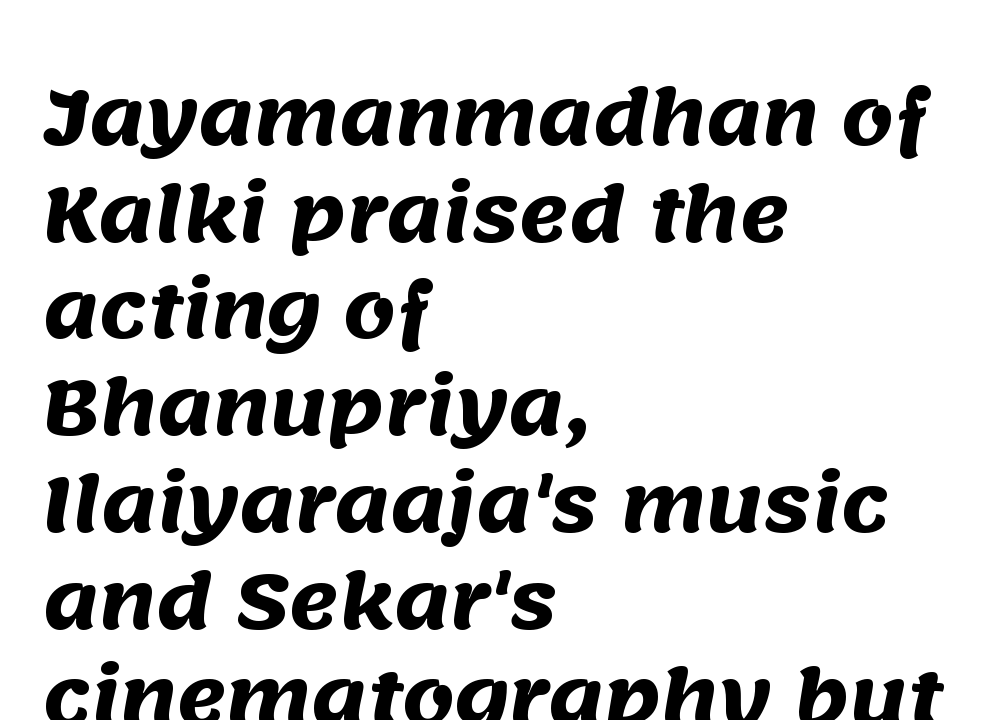
The image shows 75 px heavy sans-serif type; set left-aligned, normal line spacing (1.29x), normal letter spacing, not underlined; medium stroke contrast and a large x-height.
